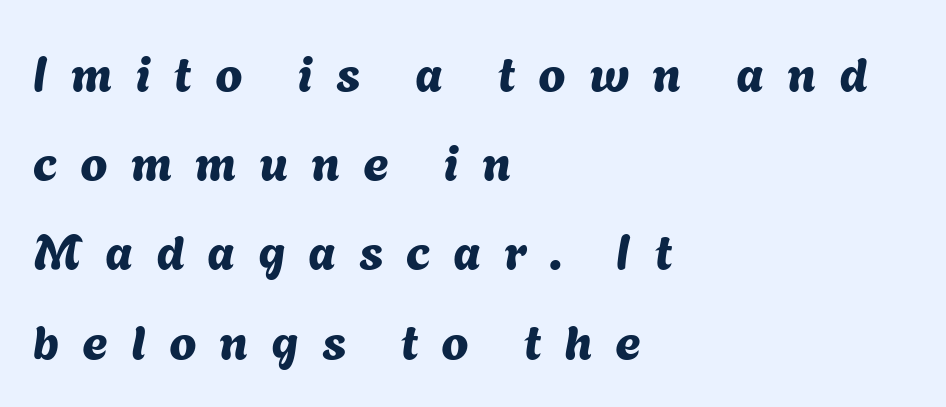
Compared with typical body copy, the letter spacing here is much looser. If you drew a ruler down the left edge, every line would touch it. The area under the type is left untouched. Proportional: the letters do not fall into vertical columns.
